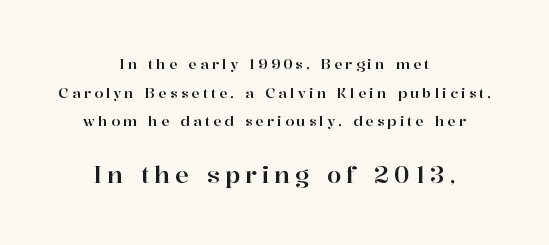
The image shows 23 px text type, upright; set centered, loose line spacing (2.04x), unusually wide letter spacing (+0.22 em), not underlined; the second (bottom) block is 1.64x larger.
